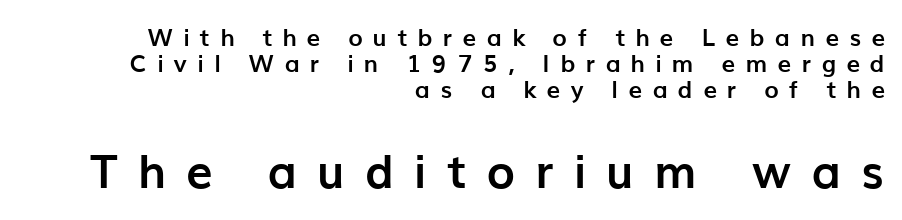
{"serif": "no", "italic": "no", "bold": "yes", "weight": "semibold", "width": "normal", "stroke_contrast": "low", "x_height": "medium", "monospaced": "no", "underline": "no", "align": "right", "line_spacing": "tight", "line_spacing_ratio": 1.08, "letter_spacing": "wide", "letter_spacing_em": 0.44, "larger_block": "second", "size_ratio": 1.96, "glyph_px": 47}
